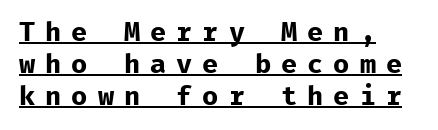
This is the regular roman posture of the typeface. Weight: bold. Leftover space on each line is placed entirely after the last word. A rule runs beneath these lines of type. Here the glyphs are tracked loosely, breaking word shapes into spaced letters.
